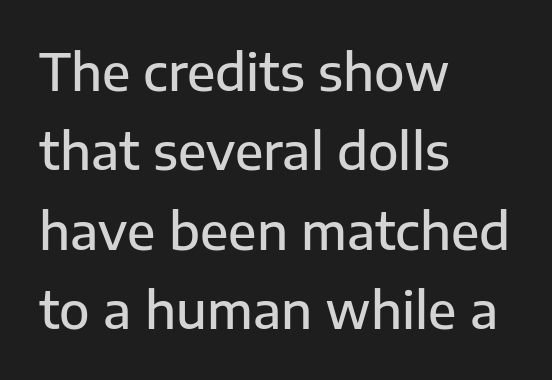
Q: Is the text bold? A: Semi-bold.
Q: Is the text italic (slanted)? A: No, it is upright.
Q: Is the typeface a serif or a sans-serif typeface? A: Sans-serif.
Q: Is the text underlined? A: No.
Q: How is the paragraph aligned? A: Left-aligned.
Q: Is the spacing between letters normal or unusually wide? A: Normal.
Q: Is the spacing between lines tight, normal or loose? A: Normal.
Q: Width (condensed, normal, or wide)? A: Normal.
Q: Stroke contrast? A: Low.
Q: x-height? A: Medium.
Q: Monospaced? A: No.
